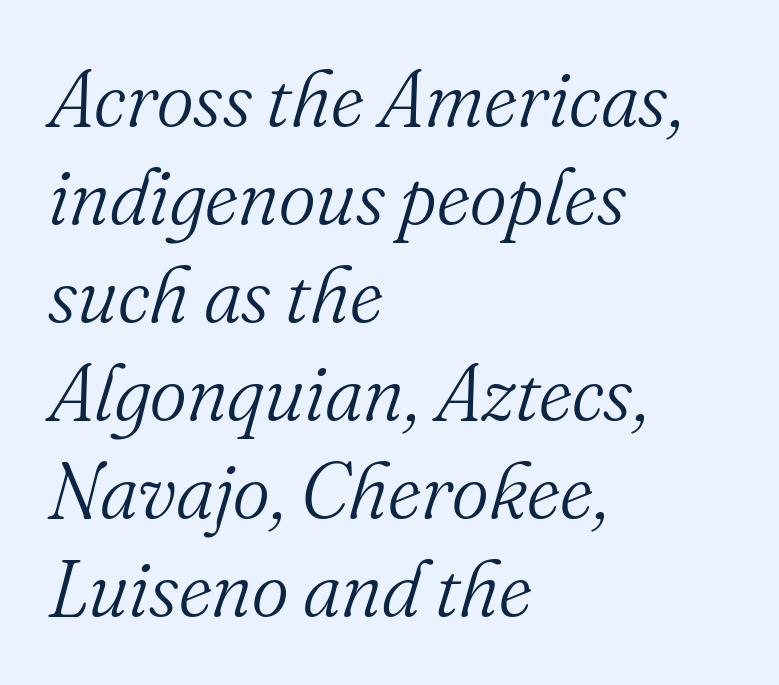
What stands out about the letter spacing? Nothing — it is the standard amount. Caption: multi-line text, flush left, ragged right. The text was rendered using a seriffed face with decorative stroke endings. A clean baseline with only descenders dipping below it. Each stroke keeps to a modest, everyday thickness or less.
